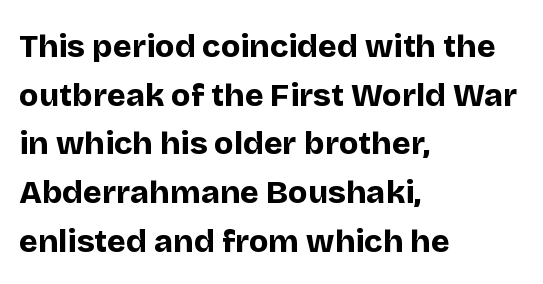
Q: Is the text bold? A: Yes.
Q: Is the text italic (slanted)? A: No, it is upright.
Q: Is the typeface a serif or a sans-serif typeface? A: Sans-serif.
Q: Is the text underlined? A: No.
Q: How is the paragraph aligned? A: Left-aligned.
Q: Is the spacing between letters normal or unusually wide? A: Normal.
Q: Is the spacing between lines tight, normal or loose? A: Normal.
Q: Width (condensed, normal, or wide)? A: Normal.
Q: Stroke contrast? A: Low.
Q: x-height? A: Large.
Q: Monospaced? A: No.
